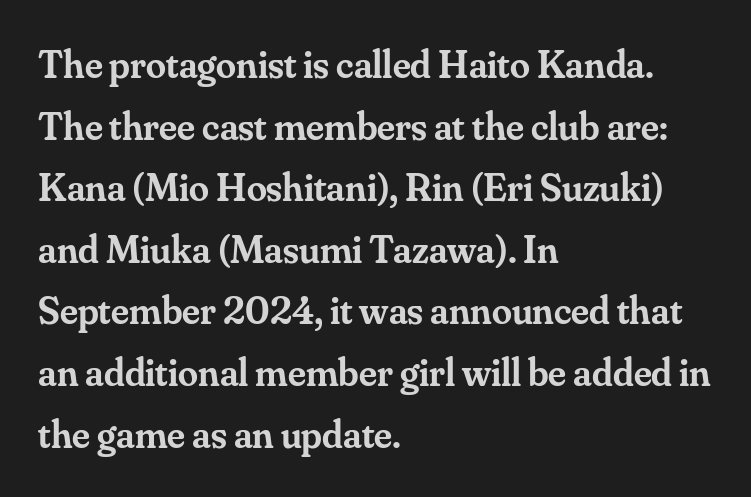
{"serif": "yes", "italic": "no", "bold": "semi", "weight": "semibold", "width": "normal", "stroke_contrast": "medium", "x_height": "small", "monospaced": "no", "underline": "no", "align": "left", "line_spacing": "normal", "line_spacing_ratio": 1.54, "letter_spacing": "normal", "letter_spacing_em": 0.0, "glyph_px": 40}
